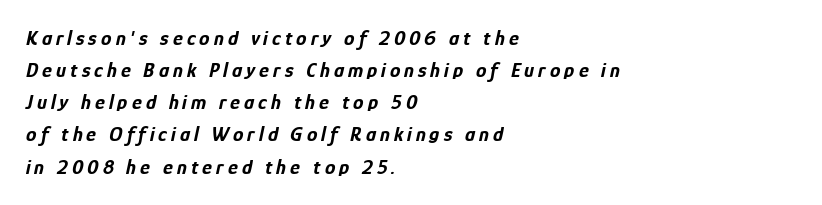
{"italic": "yes", "lean": "right", "slant_degrees": 12, "bold": "yes", "underline": "no", "align": "left", "line_spacing": "normal", "line_spacing_ratio": 1.53, "glyph_px": 21}
